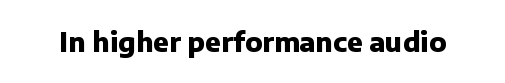
The image shows 26 px bold type, upright; set normal letter spacing, not underlined.
